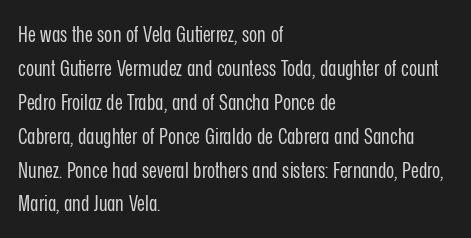
{"italic": "no", "bold": "no", "underline": "no", "align": "left", "line_spacing": "normal", "line_spacing_ratio": 1.54, "letter_spacing": "normal", "letter_spacing_em": 0.0, "glyph_px": 22}
